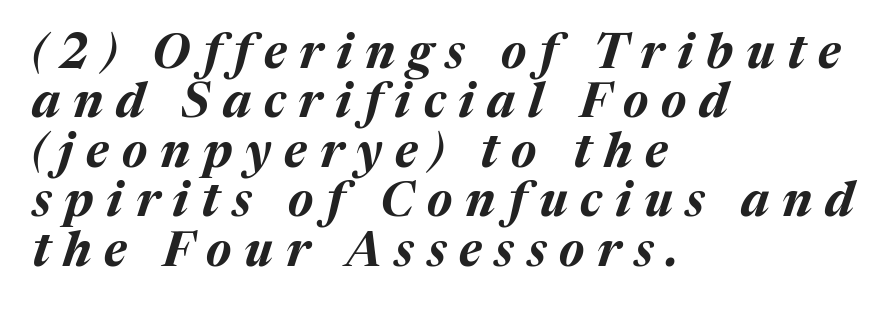
The image shows 48 px bold type, italic (leaning right); set left-aligned, tight line spacing (1.03x), unusually wide letter spacing (+0.27 em), not underlined; medium stroke contrast and a medium x-height.
